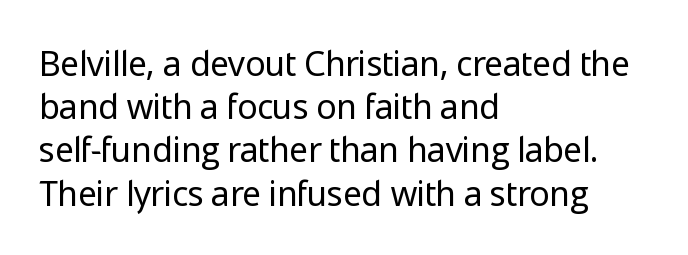
The image shows 34 px regular-weight sans-serif type, upright; set left-aligned, normal line spacing (1.27x), normal letter spacing, not underlined; low stroke contrast and a medium x-height.
